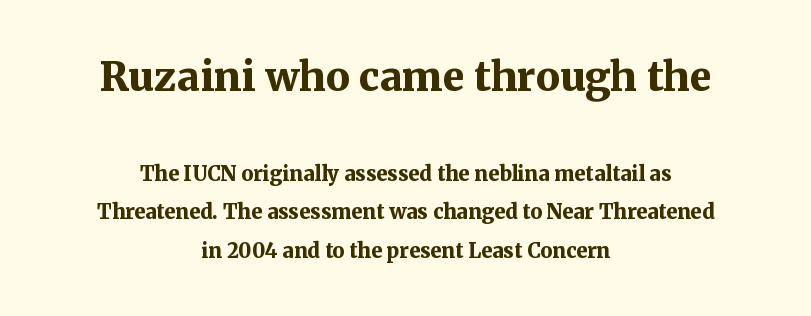
The glyphs in this specimen are seriffed. Underlining? Definitely not there. The letters advance in unequal steps, a hallmark of proportional type. This sample trades compactness for vertical openness between lines. Caption: multi-line text, centered on the measure.
